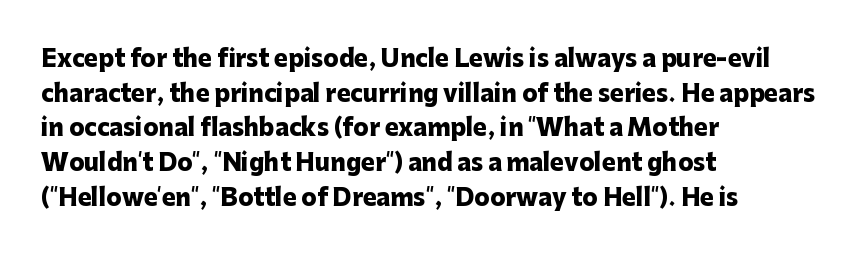
{"italic": "no", "bold": "yes", "underline": "no", "align": "left", "line_spacing": "normal", "line_spacing_ratio": 1.51, "letter_spacing": "normal", "letter_spacing_em": 0.0, "glyph_px": 23}
